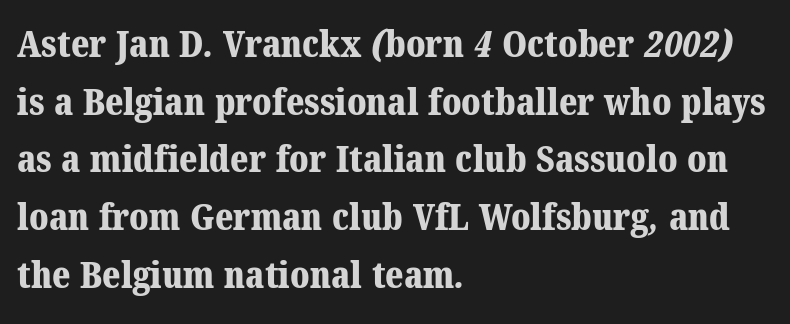
The rendering uses a bold face; every stroke is thick and dark. Little horizontal feet cap the strokes, marking this as serif type. Compared with typical paragraphs, the rows here are spaced about the same. Each row of text sits above clean, open space. Visually the block forms a straight wall on the left and a jagged coastline on the right. In terms of letterspacing, this is plain default setting.
